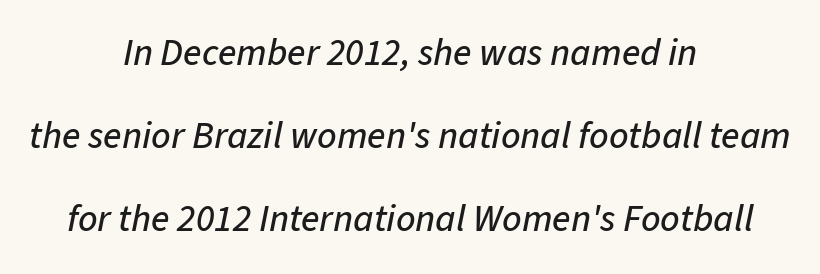
The rendering uses natural spacing where letterforms have individual widths. Every character sits at an angle, as italics do. Descenders are the only things crossing below the line. There is no visible air inserted between adjacent glyphs. The whitespace from short lines is split evenly between both sides.
